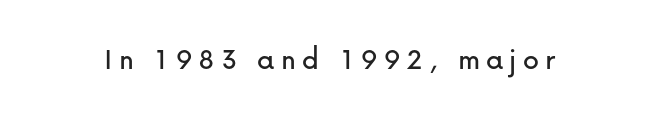
The gap between lines stays unmarked. In terms of posture, this sample is upright. The face used here is a sans, in the tradition of grotesques and geometrics. Do the characters align in a grid? No, the font is proportional.
